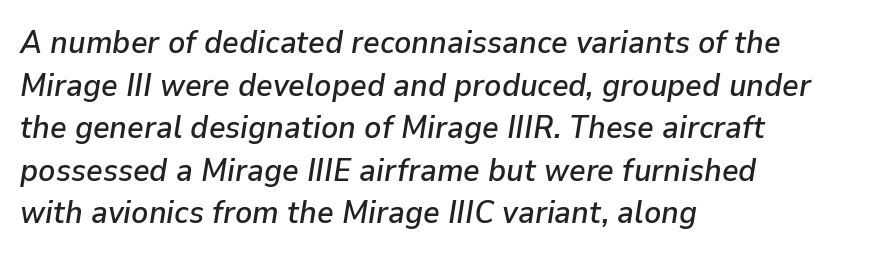
{"italic": "yes", "lean": "right", "slant_degrees": 9, "width": "normal", "stroke_contrast": "low", "x_height": "medium", "monospaced": "no", "underline": "no", "align": "left", "line_spacing": "normal", "line_spacing_ratio": 1.33, "letter_spacing": "normal", "letter_spacing_em": 0.0, "glyph_px": 32}
